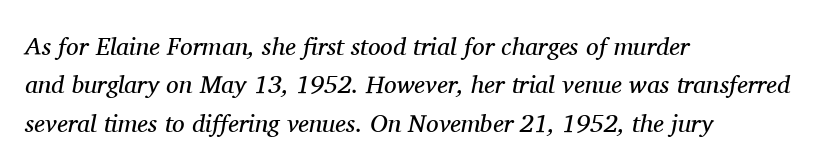
{"italic": "yes", "lean": "right", "slant_degrees": 11, "bold": "no", "underline": "no", "align": "left", "line_spacing": "normal", "line_spacing_ratio": 1.54, "letter_spacing": "normal", "letter_spacing_em": 0.0, "glyph_px": 25}
